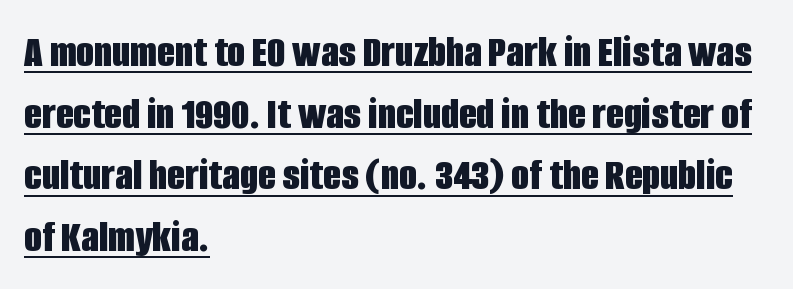
The image shows 46 px bold, condensed sans-serif type, upright; set left-aligned, normal line spacing (1.34x), normal letter spacing, underlined; low stroke contrast and a large x-height.
